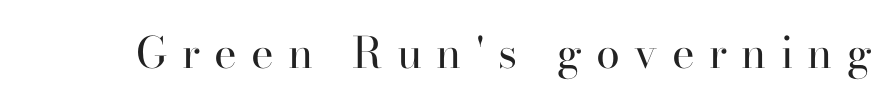
{"serif": "yes", "italic": "no", "bold": "no", "weight": "regular", "width": "normal", "stroke_contrast": "high", "x_height": "small", "monospaced": "no", "underline": "no", "letter_spacing": "wide", "letter_spacing_em": 0.33, "glyph_px": 43}
